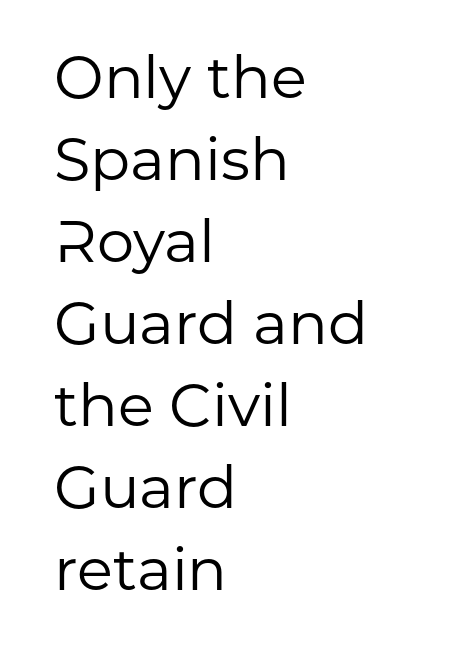
Q: Is the text bold? A: No.
Q: Is the text italic (slanted)? A: No, it is upright.
Q: Is the typeface a serif or a sans-serif typeface? A: Sans-serif.
Q: Is the text underlined? A: No.
Q: How is the paragraph aligned? A: Left-aligned.
Q: Is the spacing between letters normal or unusually wide? A: Normal.
Q: Is the spacing between lines tight, normal or loose? A: Normal.
Q: Width (condensed, normal, or wide)? A: Normal.
Q: Stroke contrast? A: Low.
Q: x-height? A: Medium.
Q: Monospaced? A: No.
